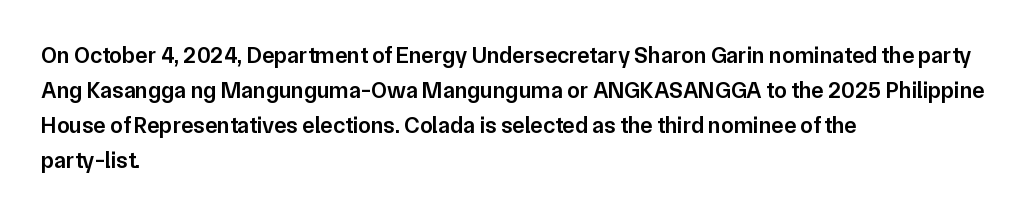
Q: Is the text bold? A: Semi-bold.
Q: Is the text italic (slanted)? A: No, it is upright.
Q: Is the text underlined? A: No.
Q: How is the paragraph aligned? A: Left-aligned.
Q: Is the spacing between letters normal or unusually wide? A: Normal.
Q: Is the spacing between lines tight, normal or loose? A: Normal.
